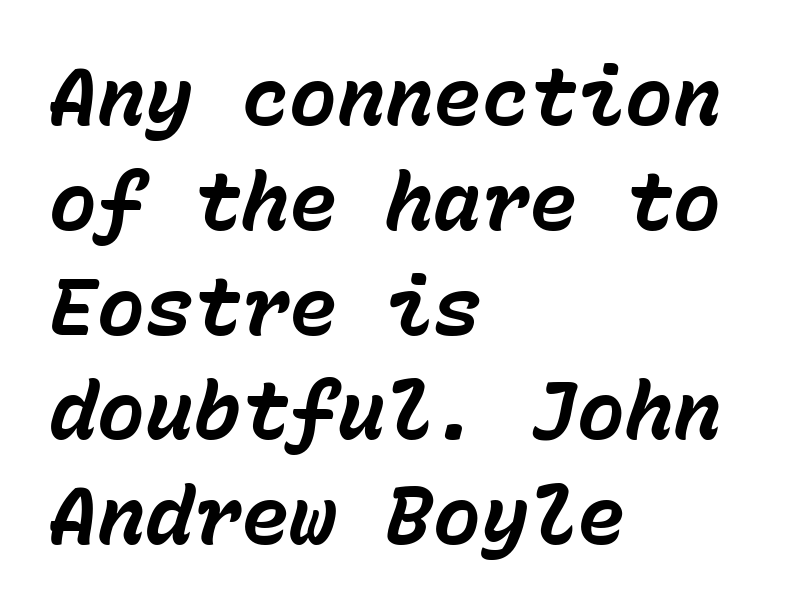
{"italic": "yes", "lean": "right", "slant_degrees": 15, "bold": "yes", "weight": "bold", "width": "normal", "stroke_contrast": "low", "x_height": "medium", "monospaced": "yes", "underline": "no", "align": "left", "line_spacing": "normal", "line_spacing_ratio": 1.31, "letter_spacing": "normal", "letter_spacing_em": 0.0, "glyph_px": 80}
